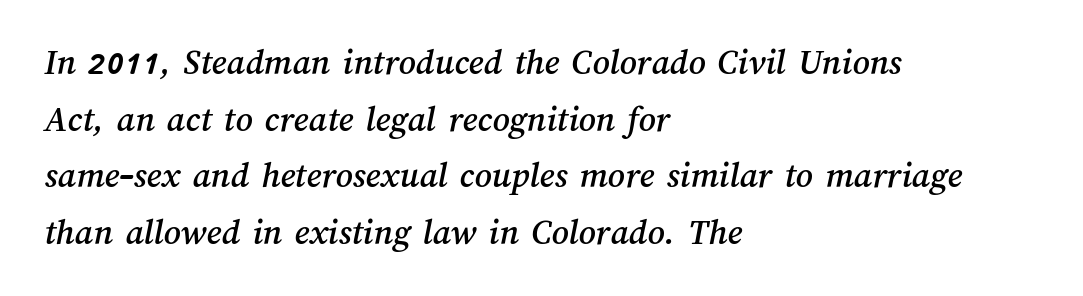
Q: Is the text underlined? A: No.
Q: How is the paragraph aligned? A: Left-aligned.
Q: Is the spacing between letters normal or unusually wide? A: Normal.
Q: Is the spacing between lines tight, normal or loose? A: Normal.
Q: Width (condensed, normal, or wide)? A: Normal.
Q: Stroke contrast? A: Medium.
Q: x-height? A: Medium.
Q: Monospaced? A: No.
